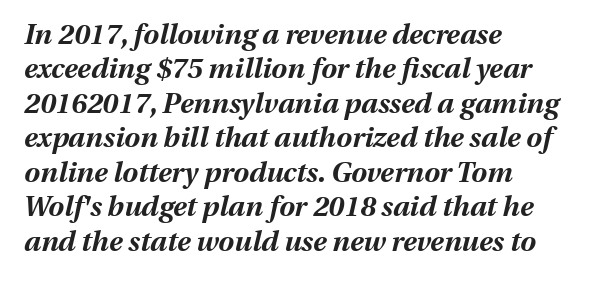
The image shows 28 px bold type, italic (leaning right); set left-aligned, line spacing 1.23x, normal letter spacing, not underlined; medium stroke contrast and a medium x-height.
